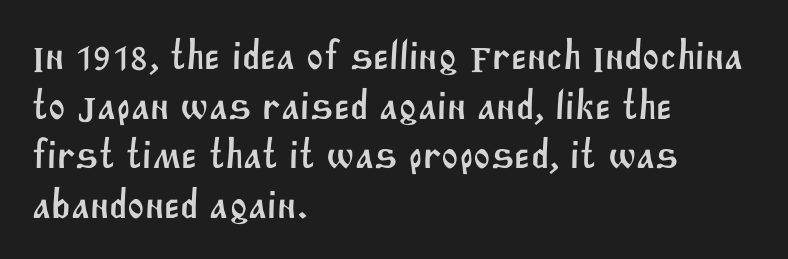
The image shows 41 px sans-serif type; set left-aligned, line spacing 1.21x, normal letter spacing, not underlined; medium stroke contrast and a large x-height.
